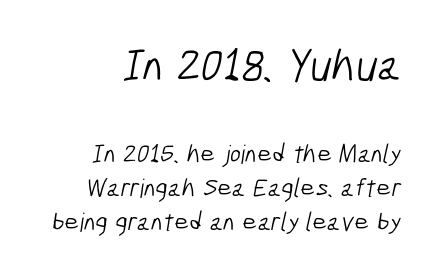
Q: Is the text bold? A: No.
Q: Is the typeface a serif or a sans-serif typeface? A: Sans-serif.
Q: Is the text underlined? A: No.
Q: Is the spacing between letters normal or unusually wide? A: Normal.
Q: Is the spacing between lines tight, normal or loose? A: Normal.
Q: Which block of text is set in a larger size, the first (top) or the second (bottom)? A: The first (top) one.
Q: Width (condensed, normal, or wide)? A: Condensed.
Q: Stroke contrast? A: Low.
Q: x-height? A: Medium.
Q: Monospaced? A: No.
